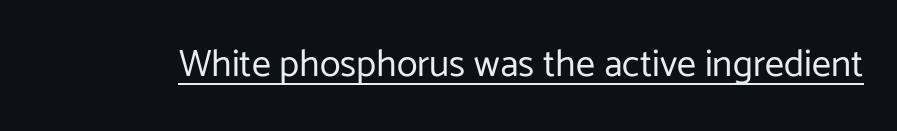
{"serif": "no", "italic": "no", "bold": "no", "weight": "regular", "width": "normal", "stroke_contrast": "low", "x_height": "medium", "monospaced": "no", "underline": "yes", "letter_spacing": "normal", "letter_spacing_em": 0.0, "glyph_px": 38}
